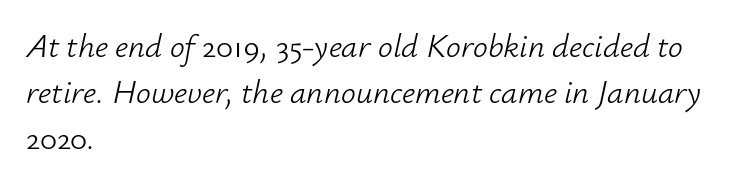
Tall strokes in this sample are angled rather than plumb. No chunkiness to these letters — they're not bold. Compared with typical paragraphs, the rows here are spaced about the same. Each word holds together tightly as a unit, with standard inter-letter gaps. Compared with a centered layout, this one pins lines to the left instead. Unmarked baselines from the first word to the last.
